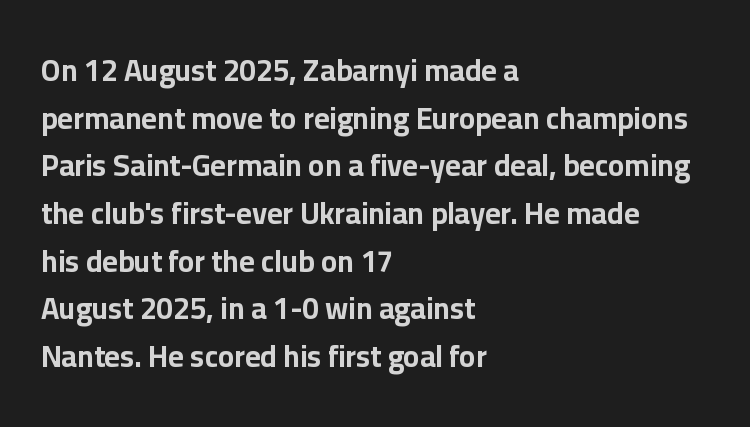
Just letters on the line, the space beneath them empty. The lettering holds an erect, upright posture throughout. This is heavy type, rendered in bold. Casual observation: everything's shoved over to the left. Letter spacing: default. The font family rendered here belongs to the sans-serif group.
